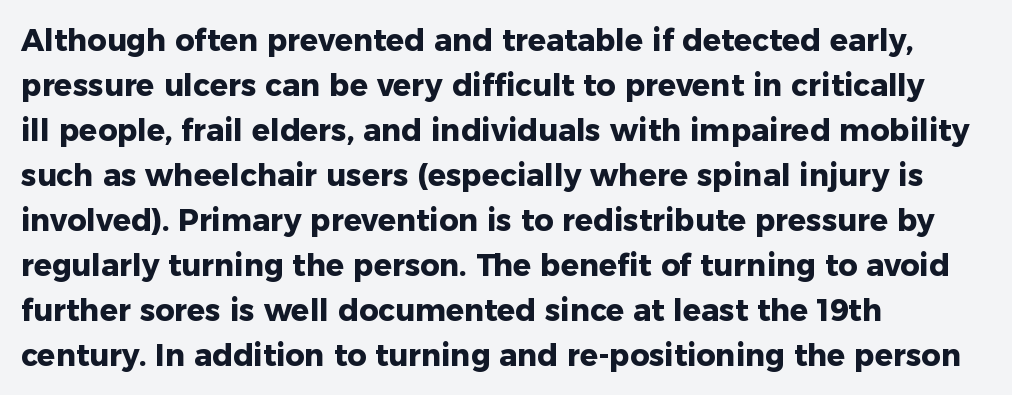
Q: Is the text bold? A: Yes.
Q: Is the text italic (slanted)? A: No, it is upright.
Q: Is the typeface a serif or a sans-serif typeface? A: Sans-serif.
Q: Is the text underlined? A: No.
Q: How is the paragraph aligned? A: Left-aligned.
Q: Is the spacing between letters normal or unusually wide? A: Normal.
Q: Is the spacing between lines tight, normal or loose? A: Normal.
Q: Width (condensed, normal, or wide)? A: Normal.
Q: Stroke contrast? A: Low.
Q: x-height? A: Medium.
Q: Monospaced? A: No.
